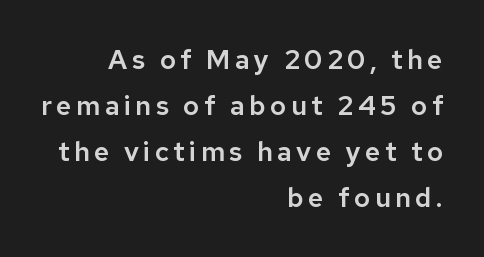
Q: Is the text italic (slanted)? A: No, it is upright.
Q: Is the text underlined? A: No.
Q: How is the paragraph aligned? A: Right-aligned.
Q: Is the spacing between lines tight, normal or loose? A: Normal.
